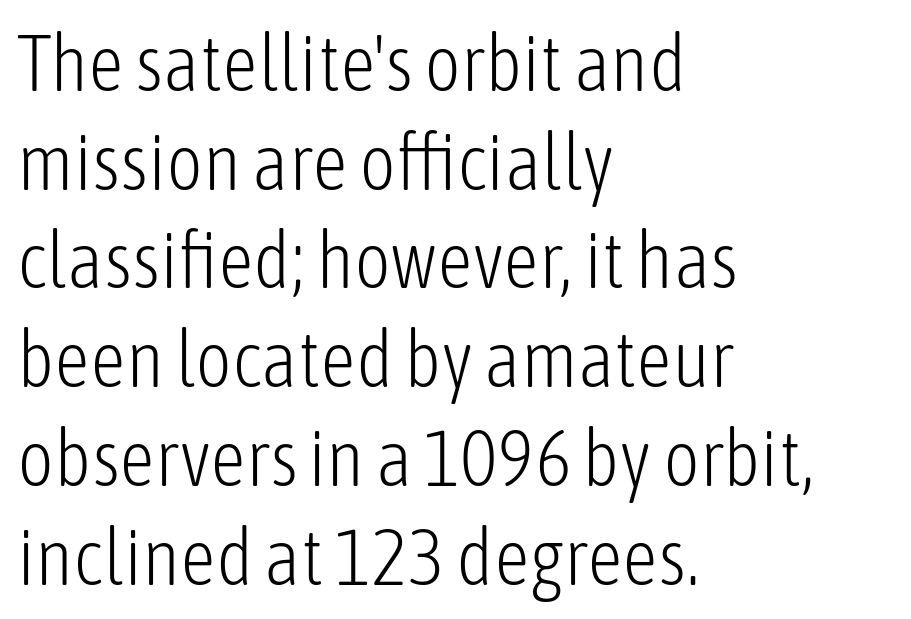
Q: Is the text bold? A: No.
Q: Is the text italic (slanted)? A: No, it is upright.
Q: Is the typeface a serif or a sans-serif typeface? A: Sans-serif.
Q: Is the text underlined? A: No.
Q: How is the paragraph aligned? A: Left-aligned.
Q: Is the spacing between letters normal or unusually wide? A: Normal.
Q: Is the spacing between lines tight, normal or loose? A: Normal.
Q: Width (condensed, normal, or wide)? A: Condensed.
Q: Stroke contrast? A: Low.
Q: x-height? A: Medium.
Q: Monospaced? A: No.
